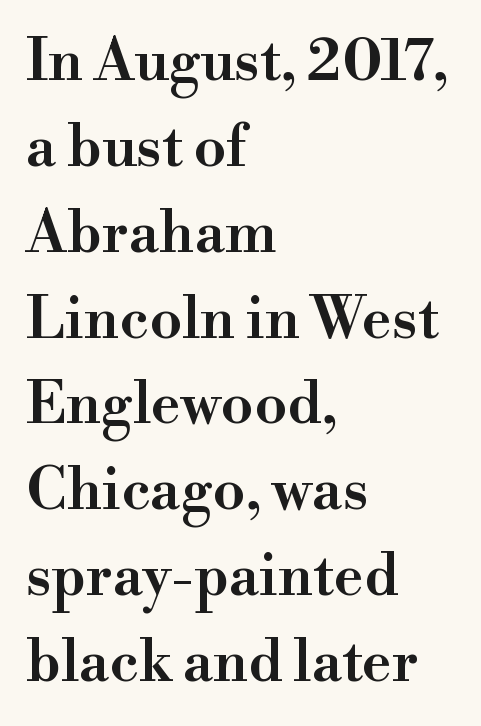
Q: Is the text bold? A: Semi-bold.
Q: Is the text italic (slanted)? A: No, it is upright.
Q: Is the typeface a serif or a sans-serif typeface? A: Serif.
Q: Is the text underlined? A: No.
Q: How is the paragraph aligned? A: Left-aligned.
Q: Is the spacing between letters normal or unusually wide? A: Normal.
Q: Is the spacing between lines tight, normal or loose? A: Normal.
Q: Width (condensed, normal, or wide)? A: Normal.
Q: Stroke contrast? A: High.
Q: x-height? A: Small.
Q: Monospaced? A: No.
